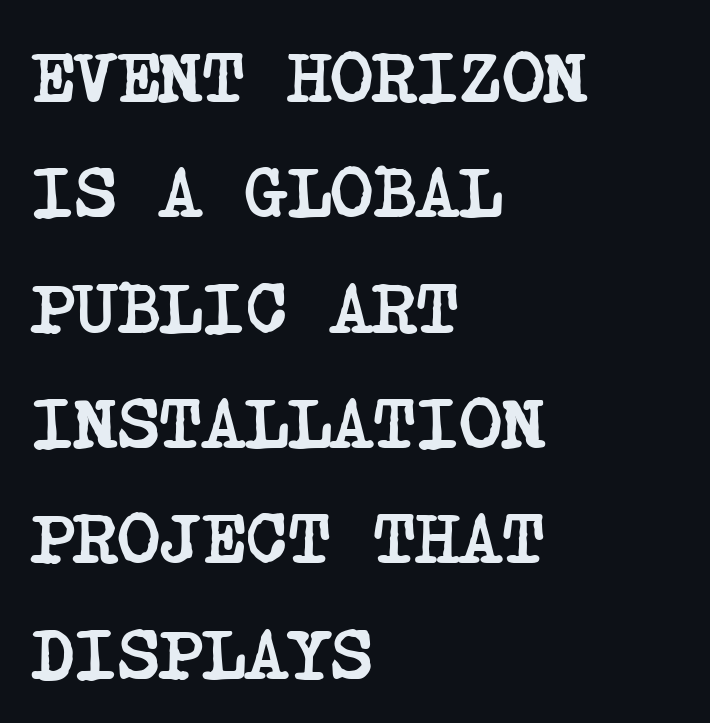
I'd call this a serif setting — the letters wear small feet. The letters are bold, with thick, heavy strokes. Only glyphs here, with clear space below each row. Look at the tracking — it's just the regular setting, nothing added. Notice how descenders clear the ascenders below comfortably — that's standard leading. A classic flush-left, rag-right setting is used for this passage.
